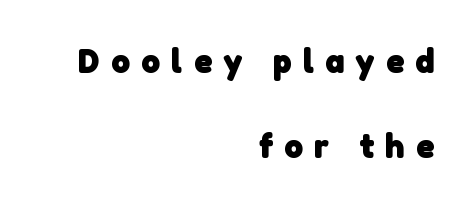
Q: Is the text bold? A: Yes.
Q: Is the typeface a serif or a sans-serif typeface? A: Sans-serif.
Q: Is the text underlined? A: No.
Q: How is the paragraph aligned? A: Right-aligned.
Q: Is the spacing between letters normal or unusually wide? A: Unusually wide.
Q: Is the spacing between lines tight, normal or loose? A: Loose.
Q: Width (condensed, normal, or wide)? A: Normal.
Q: Stroke contrast? A: Low.
Q: x-height? A: Medium.
Q: Monospaced? A: No.
